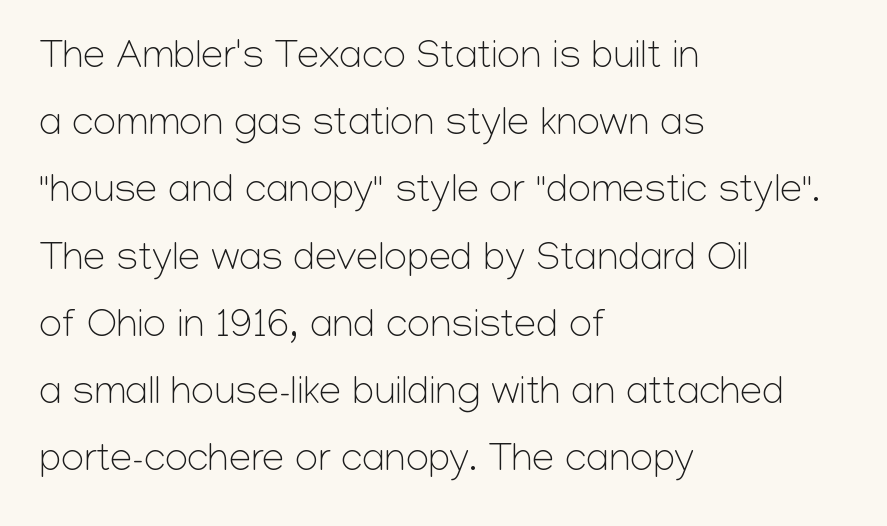
{"serif": "no", "italic": "no", "bold": "no", "weight": "light", "width": "normal", "stroke_contrast": "low", "x_height": "medium", "monospaced": "no", "underline": "no", "align": "left", "line_spacing": "normal", "line_spacing_ratio": 1.68, "letter_spacing": "normal", "letter_spacing_em": 0.0, "glyph_px": 40}
